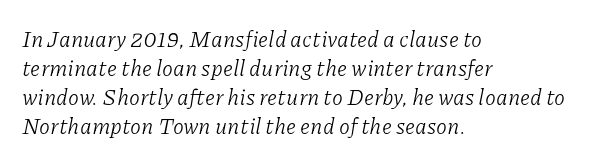
Here the glyphs are tracked normally, forming tight word shapes. The passage shown leans; its letterforms are oblique. Leftover space on each line is placed entirely after the last word. Does the leading feel generous? No, just average. The font is comparable to plain body text, perhaps lighter. Underline: absent.
